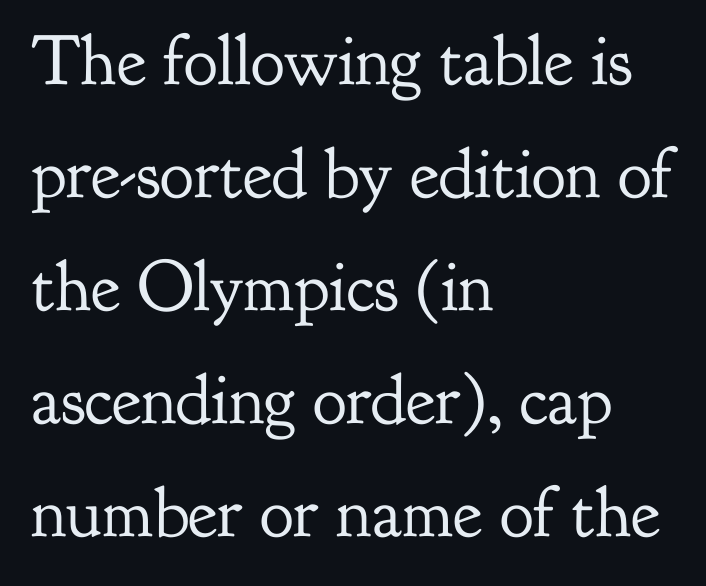
A student would call this left alignment; a typographer would say flush left, rag right. Nothing unusual about the tracking: characters are spaced as the font intends. Letters have the restrained weight of plain body copy at most. Unmarked baselines from the first word to the last. You can tell it's not italic because the verticals are truly vertical.
